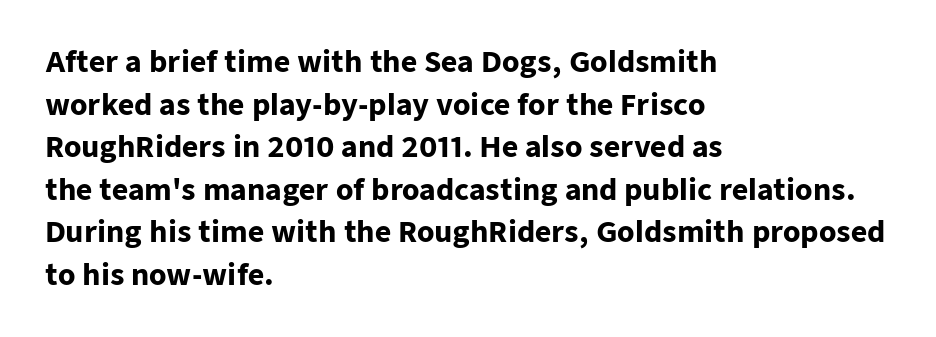
{"serif": "no", "italic": "no", "bold": "yes", "weight": "heavy", "width": "normal", "stroke_contrast": "low", "x_height": "medium", "monospaced": "no", "underline": "no", "align": "left", "line_spacing": "normal", "line_spacing_ratio": 1.52, "letter_spacing": "normal", "letter_spacing_em": 0.0, "glyph_px": 28}
